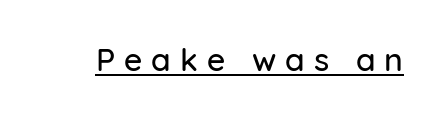
{"serif": "no", "italic": "no", "width": "normal", "stroke_contrast": "low", "x_height": "medium", "monospaced": "no", "underline": "yes", "letter_spacing": "wide", "letter_spacing_em": 0.28, "glyph_px": 32}
